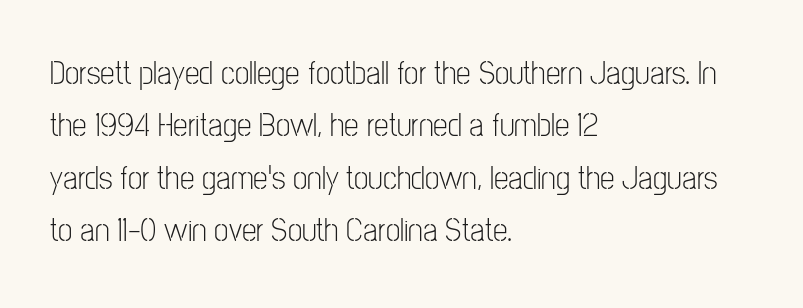
Quick note: not italic, upright. The face used here is proportionally spaced, like ordinary book or web type. Reading down the column, the eye jumps a familiar distance to each next line. Nope, no serifs anywhere on these letters.
